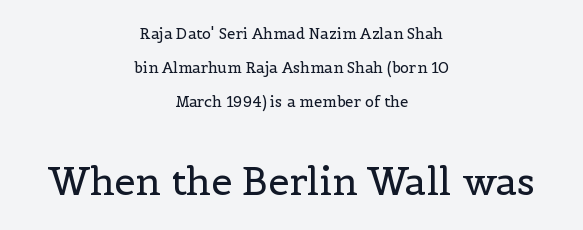
Q: Is the text bold? A: No.
Q: Is the text italic (slanted)? A: No, it is upright.
Q: Is the typeface a serif or a sans-serif typeface? A: Serif.
Q: Is the text underlined? A: No.
Q: How is the paragraph aligned? A: Centered.
Q: Is the spacing between letters normal or unusually wide? A: Normal.
Q: Is the spacing between lines tight, normal or loose? A: Loose.
Q: Which block of text is set in a larger size, the first (top) or the second (bottom)? A: The second (bottom) one.
Q: Width (condensed, normal, or wide)? A: Normal.
Q: x-height? A: Medium.
Q: Monospaced? A: No.
